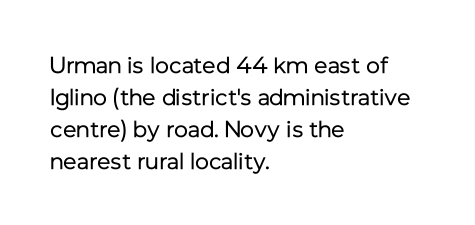
Caption: standard tracking, unaltered. Does the leading feel generous? No, just average. The lines are quadded left. Check the space under the baseline: it is left empty.
